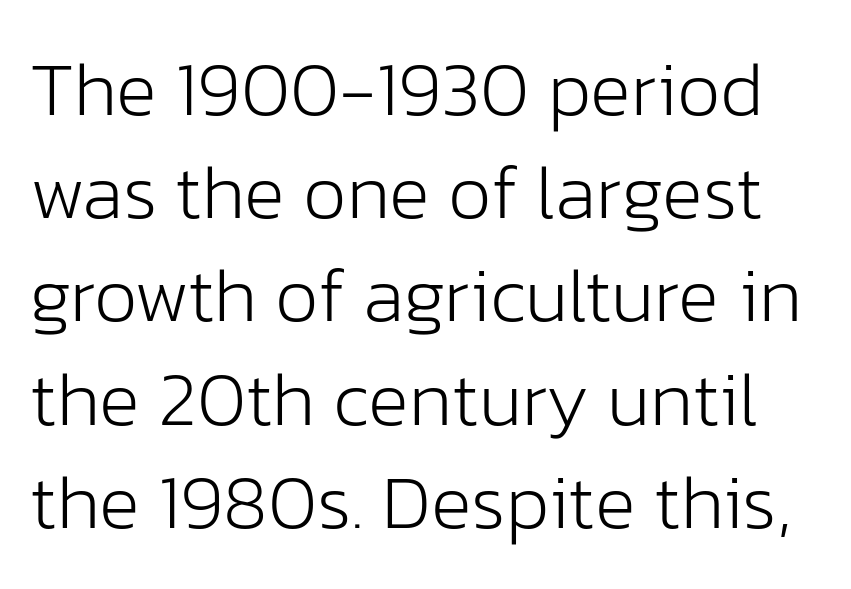
Q: Is the text bold? A: No.
Q: Is the text italic (slanted)? A: No, it is upright.
Q: Is the typeface a serif or a sans-serif typeface? A: Sans-serif.
Q: Is the text underlined? A: No.
Q: Is the spacing between letters normal or unusually wide? A: Normal.
Q: Is the spacing between lines tight, normal or loose? A: Normal.
Q: Width (condensed, normal, or wide)? A: Normal.
Q: Stroke contrast? A: Low.
Q: x-height? A: Medium.
Q: Monospaced? A: No.
